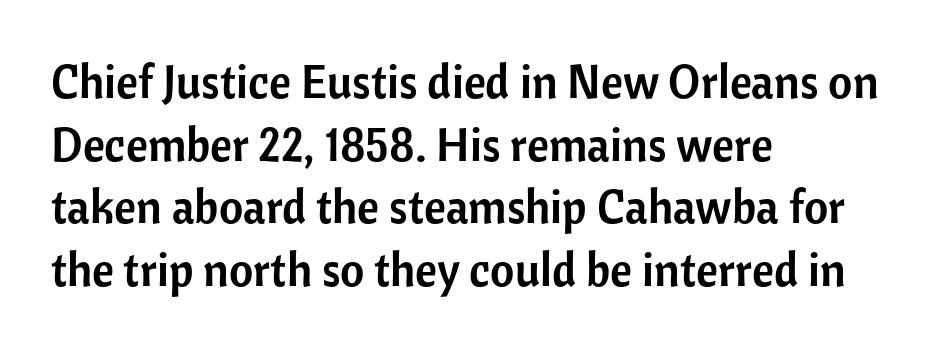
{"serif": "no", "italic": "no", "width": "normal", "stroke_contrast": "low", "x_height": "medium", "monospaced": "no", "underline": "no", "align": "left", "line_spacing": "normal", "line_spacing_ratio": 1.33, "letter_spacing": "normal", "letter_spacing_em": 0.0, "glyph_px": 47}
